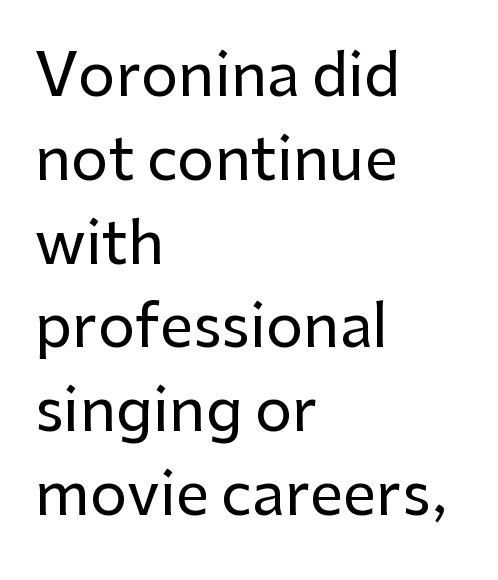
Q: Is the text italic (slanted)? A: No, it is upright.
Q: Is the typeface a serif or a sans-serif typeface? A: Sans-serif.
Q: Is the text underlined? A: No.
Q: How is the paragraph aligned? A: Left-aligned.
Q: Is the spacing between letters normal or unusually wide? A: Normal.
Q: Is the spacing between lines tight, normal or loose? A: Normal.
Q: Width (condensed, normal, or wide)? A: Normal.
Q: Stroke contrast? A: Low.
Q: x-height? A: Medium.
Q: Monospaced? A: No.
